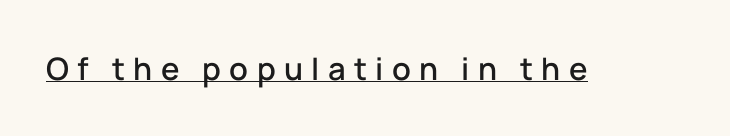
The image shows 31 px sans-serif type, upright; set unusually wide letter spacing (+0.27 em), underlined; low stroke contrast and a medium x-height.
